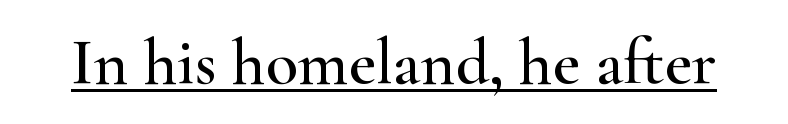
Type style note: has serifs. Vertical strokes here are truly vertical. Varying glyph widths throughout — classic text-font behaviour. Compared with typical body copy, the letter spacing here is the same.
